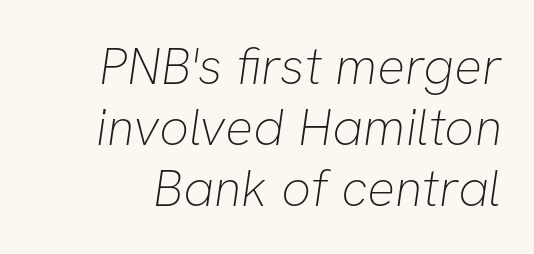
Q: Is the text bold? A: No.
Q: Is the typeface a serif or a sans-serif typeface? A: Sans-serif.
Q: Is the text underlined? A: No.
Q: Is the spacing between letters normal or unusually wide? A: Normal.
Q: Width (condensed, normal, or wide)? A: Normal.
Q: Stroke contrast? A: Low.
Q: x-height? A: Medium.
Q: Monospaced? A: No.
